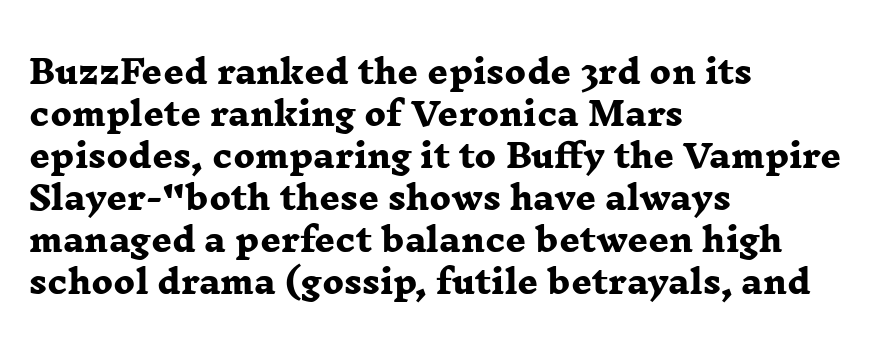
The image shows 32 px heavy, wide serif type; set left-aligned, normal line spacing (1.31x), normal letter spacing, not underlined; low stroke contrast and a medium x-height.
